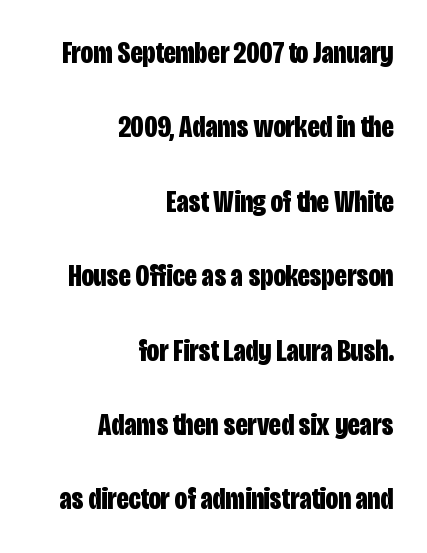
The image shows 31 px bold, condensed sans-serif type, upright; set right-aligned, loose line spacing (2.4x), normal letter spacing, not underlined; low stroke contrast and a large x-height.
